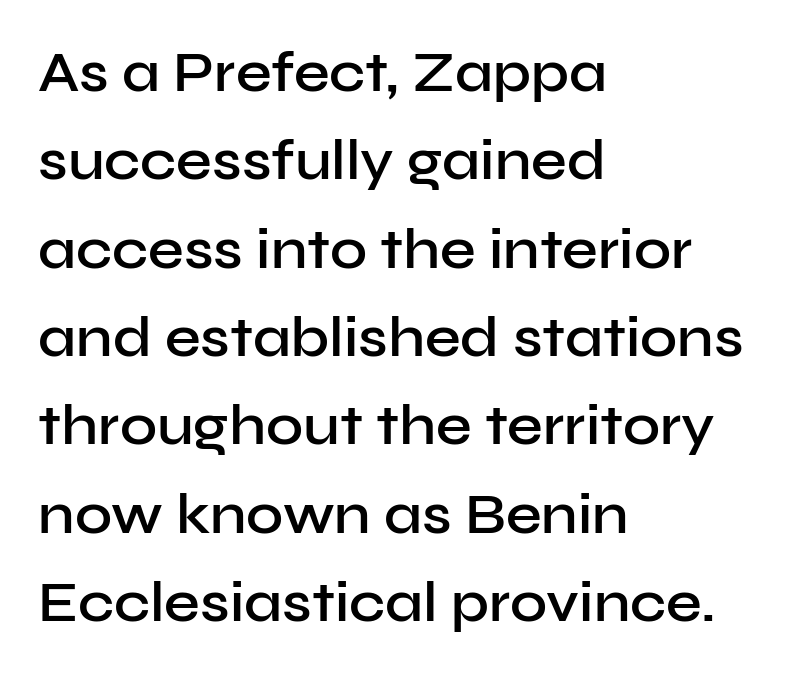
Here the designer chose a conventional face with non-uniform glyph widths. Descenders are the only things crossing below the line. A student would call this left alignment; a typographer would say flush left, rag right. Between one letter and the next there's only the usual sliver of space.
